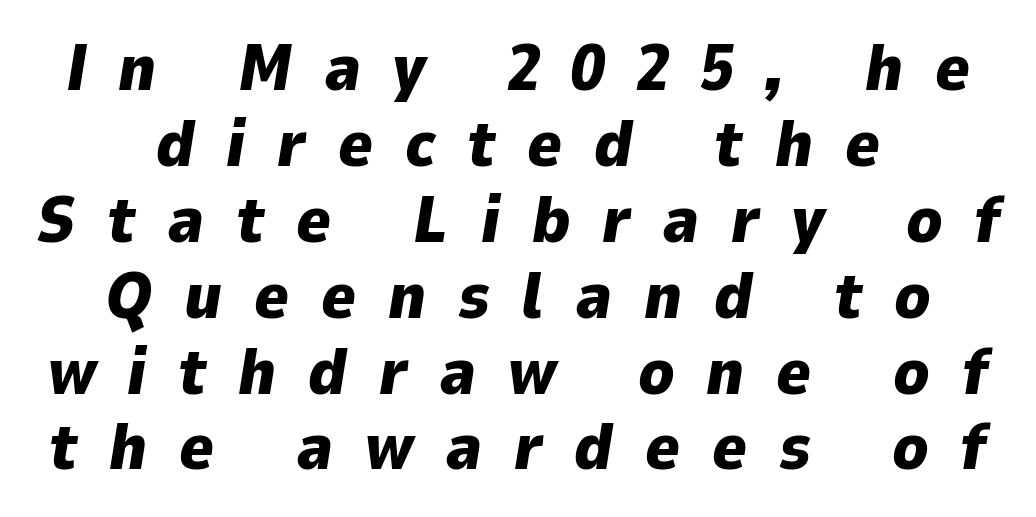
Q: Is the text bold? A: Yes.
Q: Is the text italic (slanted)? A: Yes, it leans right by about 9 degrees.
Q: Is the text underlined? A: No.
Q: How is the paragraph aligned? A: Centered.
Q: Is the spacing between letters normal or unusually wide? A: Unusually wide.
Q: Is the spacing between lines tight, normal or loose? A: Tight.
Q: Width (condensed, normal, or wide)? A: Normal.
Q: Stroke contrast? A: Low.
Q: x-height? A: Medium.
Q: Monospaced? A: No.
